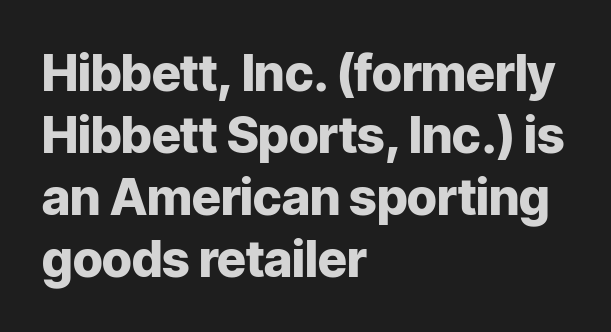
Q: Is the text bold? A: Yes.
Q: Is the text italic (slanted)? A: No, it is upright.
Q: Is the typeface a serif or a sans-serif typeface? A: Sans-serif.
Q: Is the text underlined? A: No.
Q: How is the paragraph aligned? A: Left-aligned.
Q: Is the spacing between letters normal or unusually wide? A: Normal.
Q: Width (condensed, normal, or wide)? A: Normal.
Q: Stroke contrast? A: Low.
Q: x-height? A: Medium.
Q: Monospaced? A: No.
